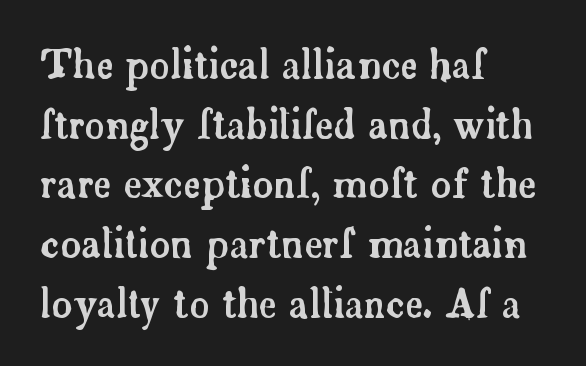
{"serif": "yes", "italic": "no", "width": "normal", "stroke_contrast": "low", "x_height": "small", "monospaced": "no", "underline": "no", "align": "left", "line_spacing": "normal", "line_spacing_ratio": 1.53, "letter_spacing": "normal", "letter_spacing_em": 0.0, "glyph_px": 39}
